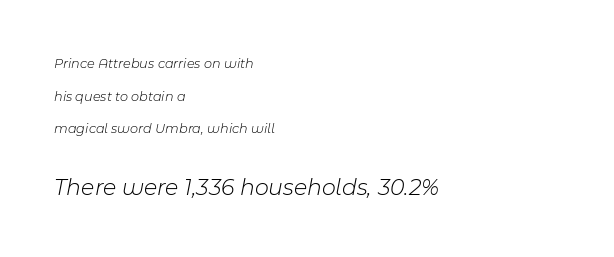
The line texture is even and compact thanks to regular tracking. Of the two passages, the one underneath uses the larger point size. Is the type slanted? Yes — the strokes lean at a clear angle. The strokes carry an ordinary text weight at most.
